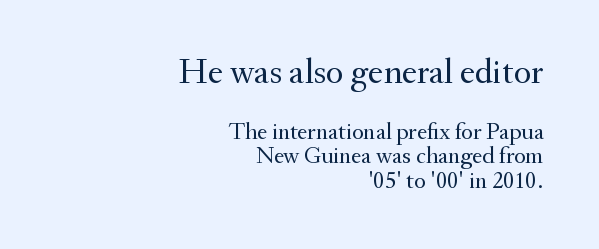
Line endings align vertically; line beginnings do not. Stems here are at most as thick as an everyday book face. Descender tails drop into unmarked territory. Varying glyph widths throughout — classic text-font behaviour. In terms of letterform style, serifs are clearly present.
